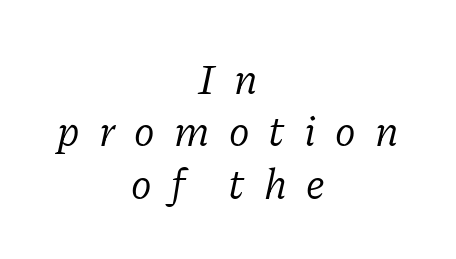
The image shows 43 px light serif type, italic (leaning right); set centered, line spacing 1.22x, unusually wide letter spacing (+0.45 em), not underlined; low stroke contrast and a medium x-height.
